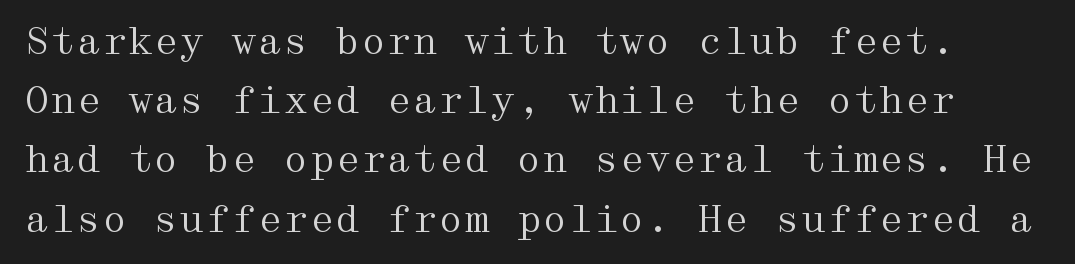
{"serif": "yes", "italic": "no", "bold": "no", "weight": "regular", "width": "wide", "stroke_contrast": "medium", "x_height": "medium", "underline": "no", "line_spacing": "normal", "line_spacing_ratio": 1.6, "letter_spacing": "normal", "letter_spacing_em": 0.0, "glyph_px": 37}
